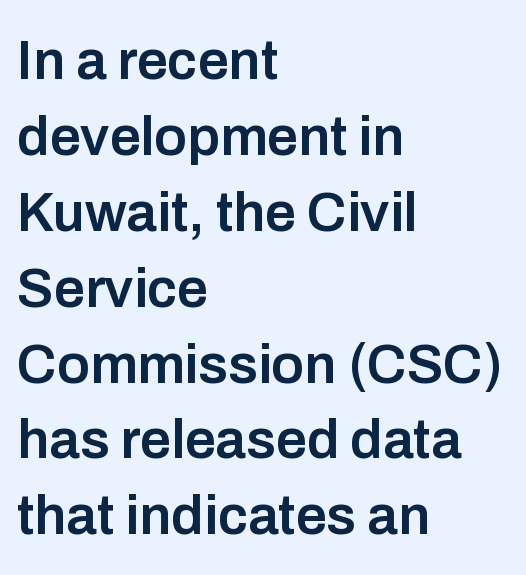
{"serif": "no", "italic": "no", "bold": "semi", "weight": "semibold", "width": "normal", "stroke_contrast": "low", "x_height": "medium", "monospaced": "no", "underline": "no", "align": "left", "line_spacing": "normal", "line_spacing_ratio": 1.38, "letter_spacing": "normal", "letter_spacing_em": 0.0, "glyph_px": 55}
